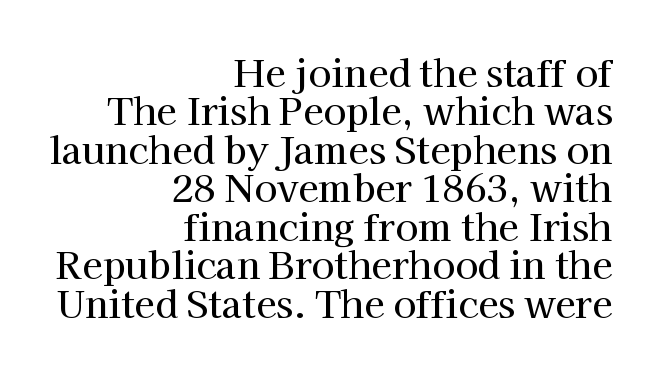
The image shows 37 px serif type, upright; set right-aligned, tight line spacing (1.04x), normal letter spacing, not underlined; high stroke contrast and a medium x-height.
